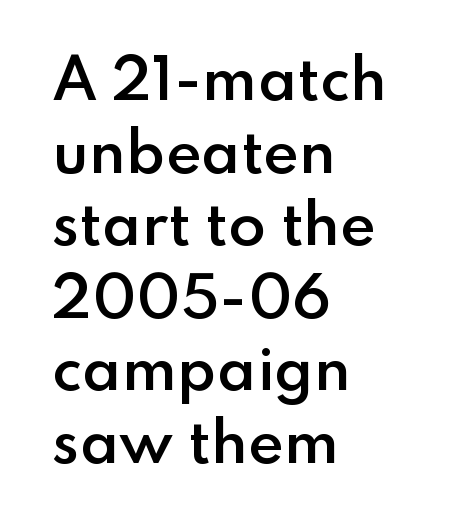
{"serif": "no", "italic": "no", "bold": "semi", "weight": "semibold", "width": "normal", "stroke_contrast": "low", "x_height": "small", "monospaced": "no", "underline": "no", "align": "left", "line_spacing": "normal", "line_spacing_ratio": 1.32, "letter_spacing": "normal", "letter_spacing_em": 0.0, "glyph_px": 55}
